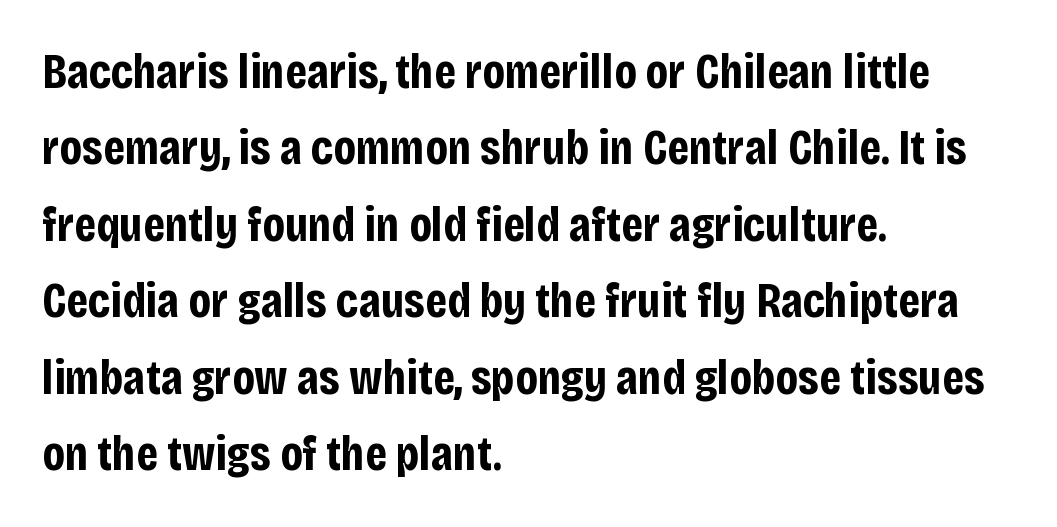
Students, note that the glyphs here touch the page at normal intervals. Is this a sans? Yes — the strokes have no serifs. This sample has the flowing, uneven cadence of proportional lettering. These lines are set flush left with a ragged right edge.
